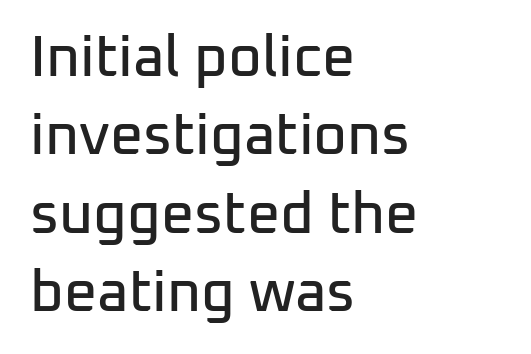
A normal amount of white space separates one row of letters from the next. The letters carry no serifs — their stems end cleanly without finishing strokes. Do the letters lean? They stand straight. The paragraph shown leans on its left margin. Lines of text with bare space underneath. Is this a fixed-width face? No — the glyphs have proportional, varying widths.
